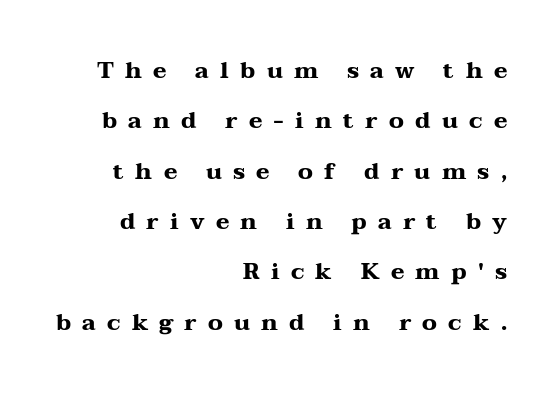
The image shows 23 px bold type, upright; set right-aligned, loose line spacing (2.19x), unusually wide letter spacing (+0.49 em), not underlined.
